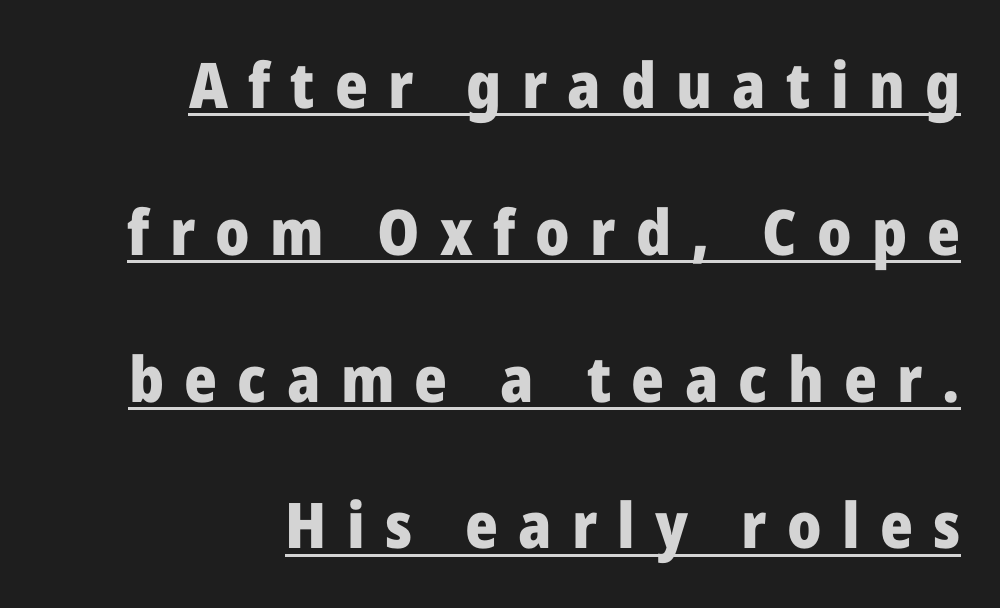
The lines are spread far apart with generous leading. A dark, heavy texture on the line: the type is bold. It's the straight-up-and-down kind of type. Honestly, the underline is the first thing you notice here. Character widths vary here, with narrow letters taking less room than wide ones.
